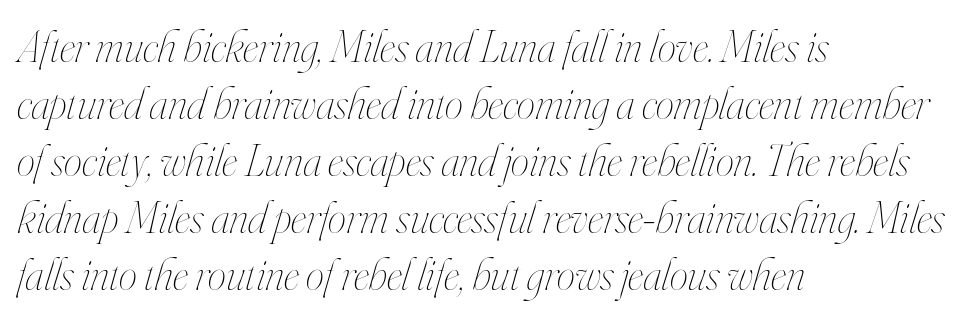
Q: Is the text bold? A: No.
Q: Is the text italic (slanted)? A: Yes, it leans right by about 16 degrees.
Q: Is the text underlined? A: No.
Q: How is the paragraph aligned? A: Left-aligned.
Q: Is the spacing between letters normal or unusually wide? A: Normal.
Q: Width (condensed, normal, or wide)? A: Condensed.
Q: Stroke contrast? A: High.
Q: x-height? A: Small.
Q: Monospaced? A: No.
